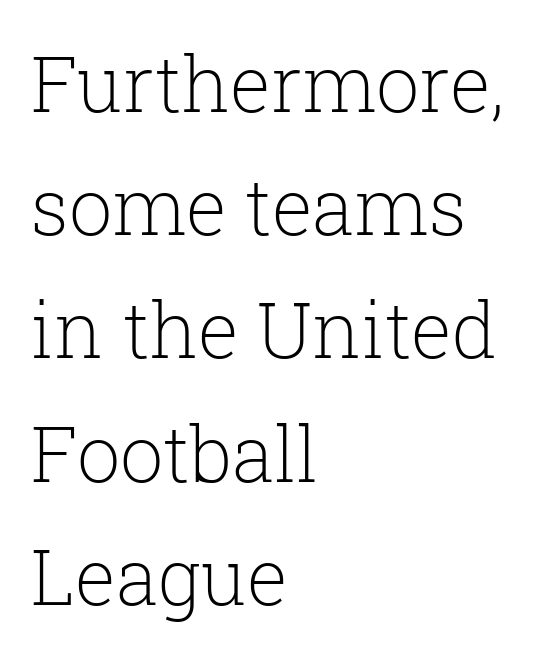
Q: Is the text bold? A: No.
Q: Is the text italic (slanted)? A: No, it is upright.
Q: Is the typeface a serif or a sans-serif typeface? A: Serif.
Q: Is the text underlined? A: No.
Q: How is the paragraph aligned? A: Left-aligned.
Q: Is the spacing between letters normal or unusually wide? A: Normal.
Q: Is the spacing between lines tight, normal or loose? A: Normal.
Q: Width (condensed, normal, or wide)? A: Normal.
Q: Stroke contrast? A: Low.
Q: x-height? A: Medium.
Q: Monospaced? A: No.
